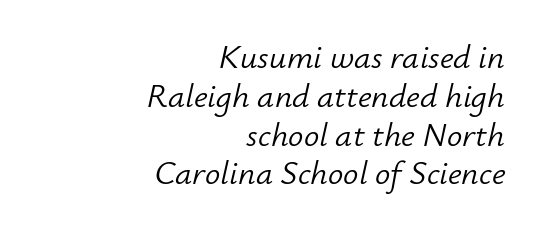
Q: Is the text bold? A: No.
Q: Is the text italic (slanted)? A: Yes, it leans right by about 12 degrees.
Q: Is the text underlined? A: No.
Q: How is the paragraph aligned? A: Right-aligned.
Q: Is the spacing between letters normal or unusually wide? A: Normal.
Q: Is the spacing between lines tight, normal or loose? A: Tight.
Q: Width (condensed, normal, or wide)? A: Normal.
Q: Stroke contrast? A: Low.
Q: x-height? A: Small.
Q: Monospaced? A: No.
